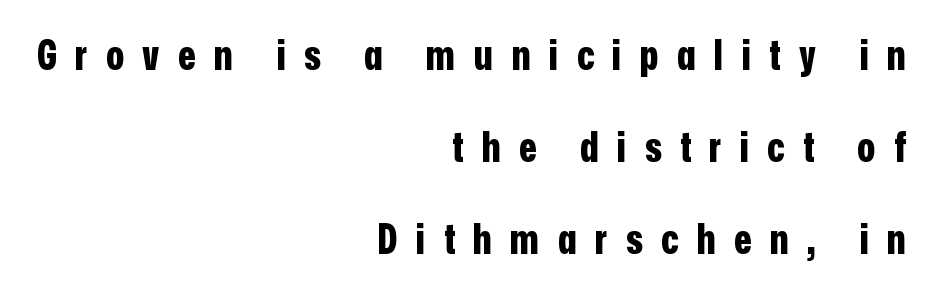
The image shows 41 px bold, condensed sans-serif type, upright; set right-aligned, loose line spacing (2.24x), unusually wide letter spacing (+0.45 em), not underlined; low stroke contrast and a medium x-height.
